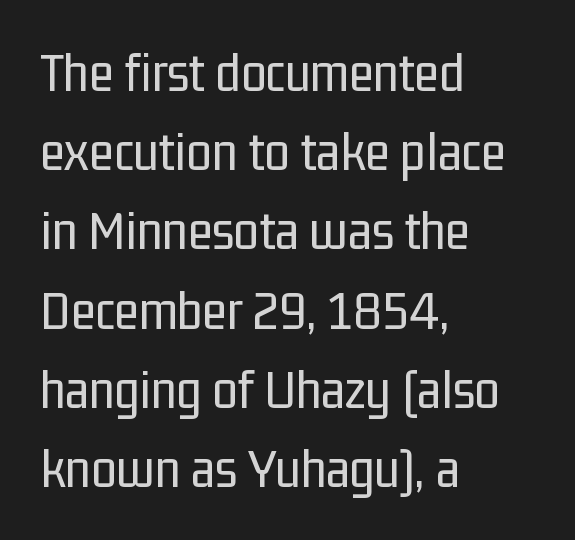
Words appear dense and cohesive because spacing is normal. Horizontally, the lines are justified to the leading edge only. Do the characters align in a grid? No, the font is proportional. The glyphs in this specimen are sans serif. If you measured baseline to baseline, you'd find a middling distance. Descender tails drop into unmarked territory.
